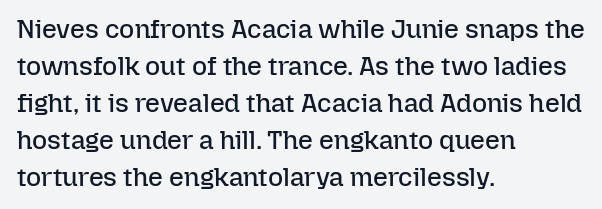
The image shows 26 px text type, upright; set left-aligned, normal line spacing (1.42x), normal letter spacing, not underlined.
